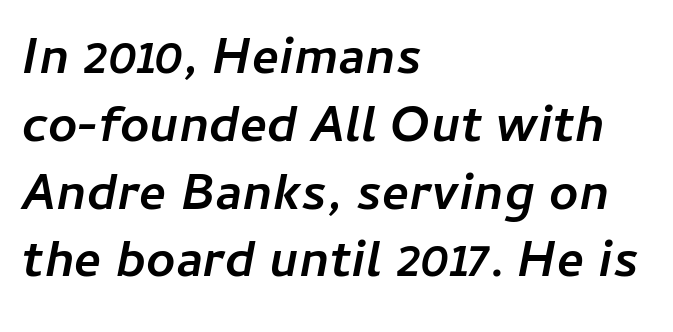
The rendering applies a slant to the glyphs. Is this a fixed-width face? No — the glyphs have proportional, varying widths. Casual observation: everything's shoved over to the left. In terms of leading, this rendering sits right in the middle. Compared with typical body copy, the letter spacing here is the same.
